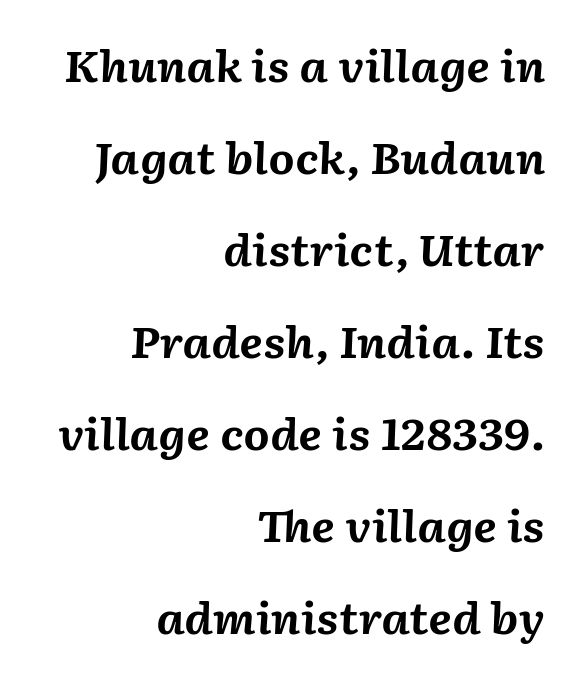
Q: Is the text bold? A: Yes.
Q: Is the text italic (slanted)? A: Yes, it leans right by about 2 degrees.
Q: Is the text underlined? A: No.
Q: How is the paragraph aligned? A: Right-aligned.
Q: Is the spacing between letters normal or unusually wide? A: Normal.
Q: Is the spacing between lines tight, normal or loose? A: Loose.
Q: Width (condensed, normal, or wide)? A: Normal.
Q: Stroke contrast? A: Medium.
Q: x-height? A: Medium.
Q: Monospaced? A: No.
